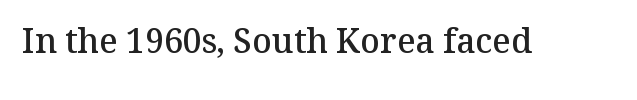
Q: Is the text bold? A: Semi-bold.
Q: Is the text italic (slanted)? A: No, it is upright.
Q: Is the typeface a serif or a sans-serif typeface? A: Serif.
Q: Is the text underlined? A: No.
Q: Is the spacing between letters normal or unusually wide? A: Normal.
Q: Width (condensed, normal, or wide)? A: Normal.
Q: Stroke contrast? A: Medium.
Q: x-height? A: Medium.
Q: Monospaced? A: No.
